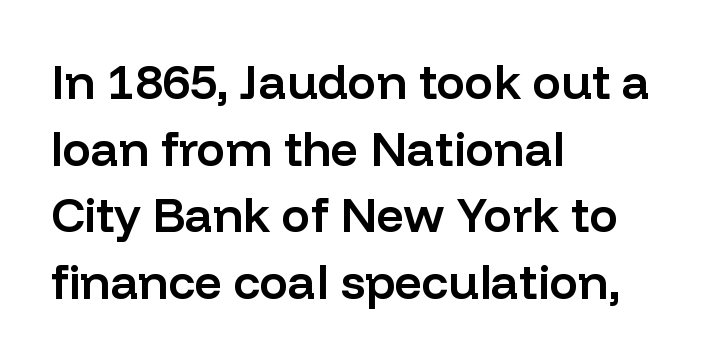
How are the letters spaced? Ordinarily, with no added tracking. Nobody drew a line under any word here. Type style note: lacks serifs. Each letter keeps its own natural width here, so spacing adapts to shape. The vertical gap from one line to the next is medium. Caption: multi-line text, flush left, ragged right.
